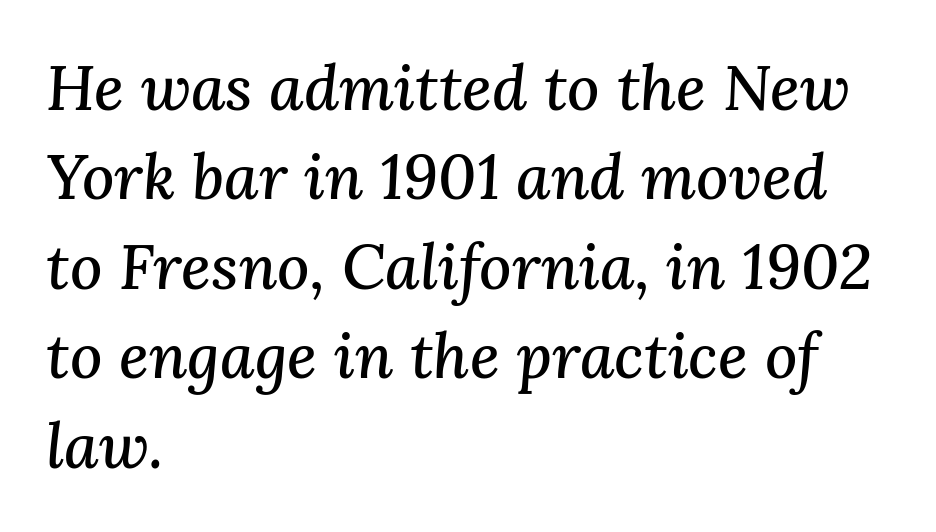
Spacing verdict: proportional, widths tailored to each character. Nobody drew a line under any word here. Characters follow at the spacing the type designer built in. Compared with ordinary roman type, these characters are visibly tilted.
